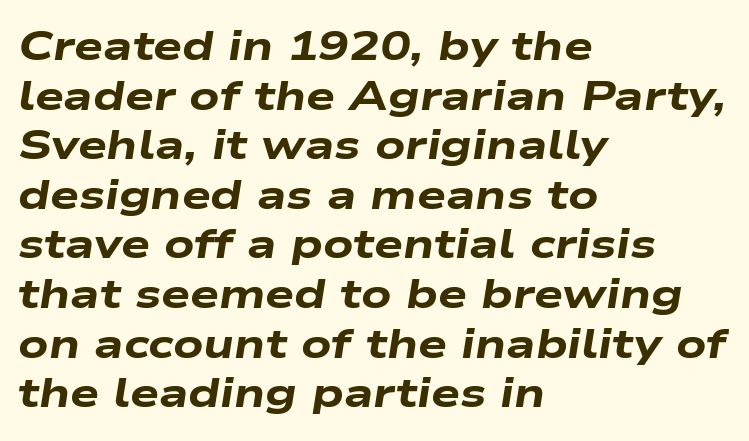
The image shows 41 px heavy, wide type, italic (leaning right); set left-aligned, line spacing 1.21x, normal letter spacing, not underlined; low stroke contrast and a medium x-height.
